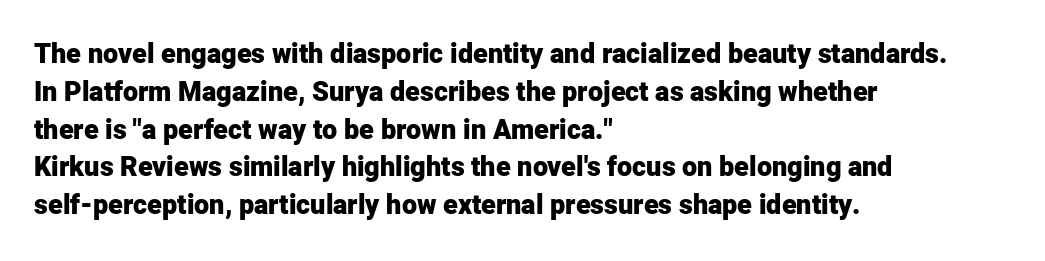
The image shows 27 px bold type, upright; set left-aligned, normal line spacing (1.4x), normal letter spacing, not underlined.
